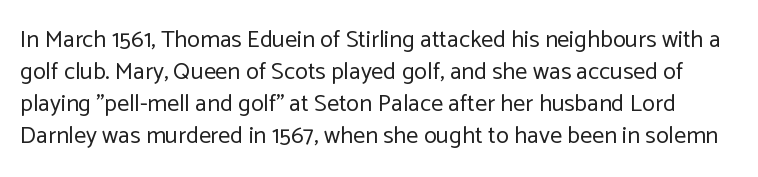
The image shows 24 px text type, upright; set normal line spacing (1.34x), normal letter spacing, not underlined.
